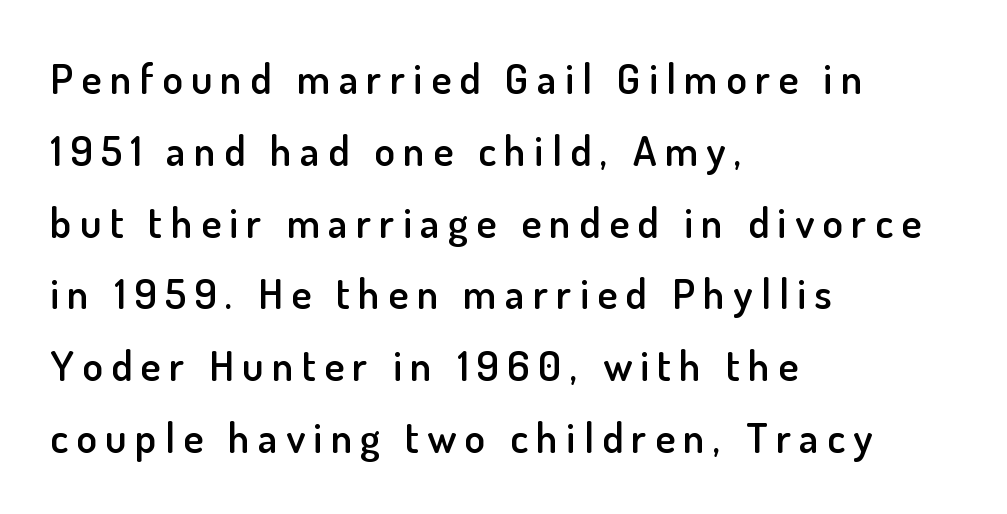
The image shows 42 px semibold sans-serif type, upright; set left-aligned, line spacing 1.71x, unusually wide letter spacing (+0.2 em), not underlined; low stroke contrast and a small x-height.
